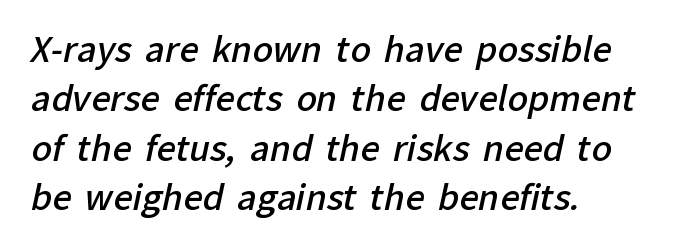
Q: Is the text bold? A: Semi-bold.
Q: Is the typeface a serif or a sans-serif typeface? A: Sans-serif.
Q: Is the text underlined? A: No.
Q: How is the paragraph aligned? A: Left-aligned.
Q: Is the spacing between letters normal or unusually wide? A: Normal.
Q: Is the spacing between lines tight, normal or loose? A: Normal.
Q: Width (condensed, normal, or wide)? A: Normal.
Q: Stroke contrast? A: Low.
Q: x-height? A: Medium.
Q: Monospaced? A: No.
